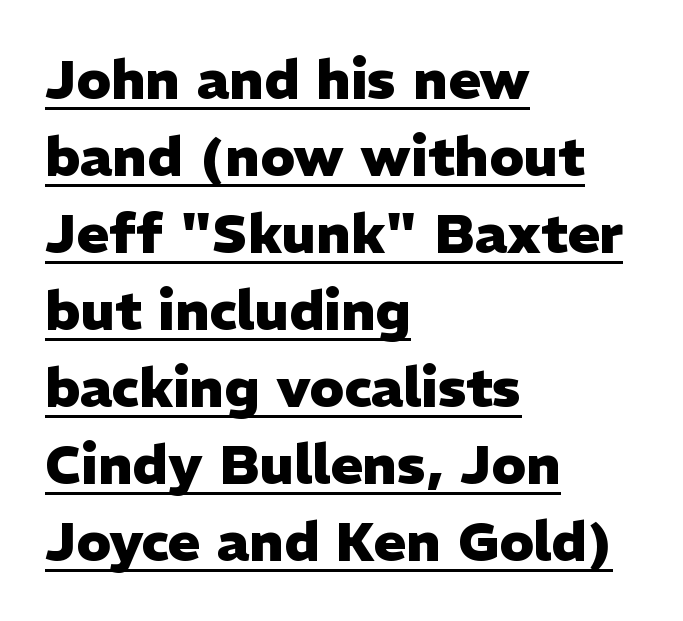
The image shows 55 px heavy sans-serif type, upright; set left-aligned, normal line spacing (1.4x), normal letter spacing, underlined; low stroke contrast and a medium x-height.
